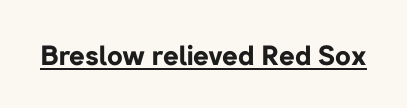
The image shows 27 px bold type, upright; set normal letter spacing, underlined.
